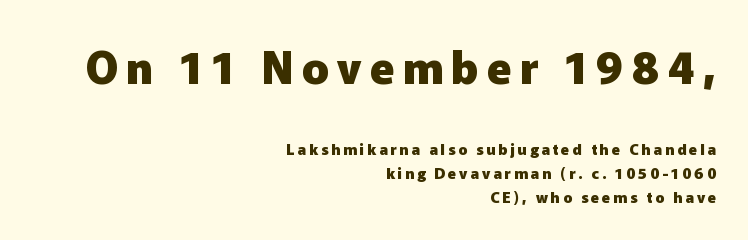
{"serif": "no", "italic": "no", "bold": "yes", "weight": "heavy", "width": "normal", "stroke_contrast": "low", "x_height": "medium", "monospaced": "no", "underline": "no", "align": "right", "line_spacing": "normal", "line_spacing_ratio": 1.59, "larger_block": "first", "size_ratio": 2.93, "glyph_px": 44}
